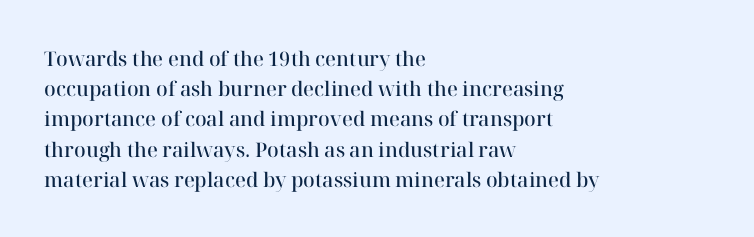
The image shows 20 px text type, upright; set left-aligned, normal line spacing (1.51x), normal letter spacing, not underlined.
